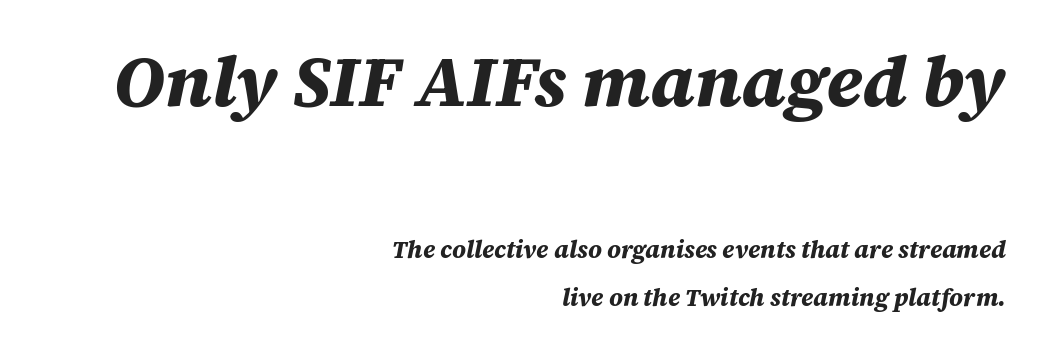
The image shows 72 px bold type, italic (leaning right); set right-aligned, loose line spacing (2.0x), normal letter spacing, not underlined; the first (top) block is 3.0x larger; medium stroke contrast and a large x-height.
